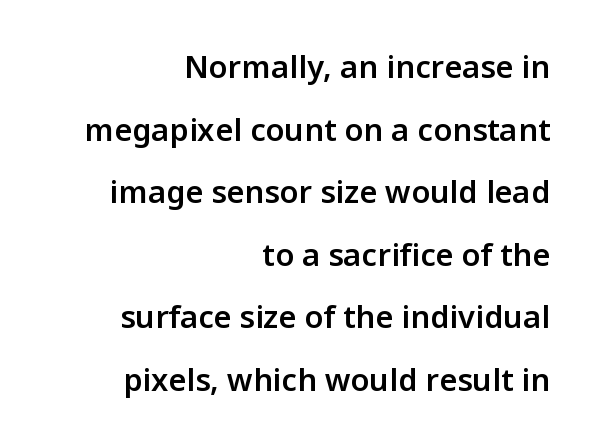
Think of a printed novel: that variable character pitch is what you see here. Nothing sits at the stroke ends, so this counts as sans-serif. Each word holds together tightly as a unit, with standard inter-letter gaps. Each new line begins a long way beneath the previous one. The font's upright variant was chosen for this text.
